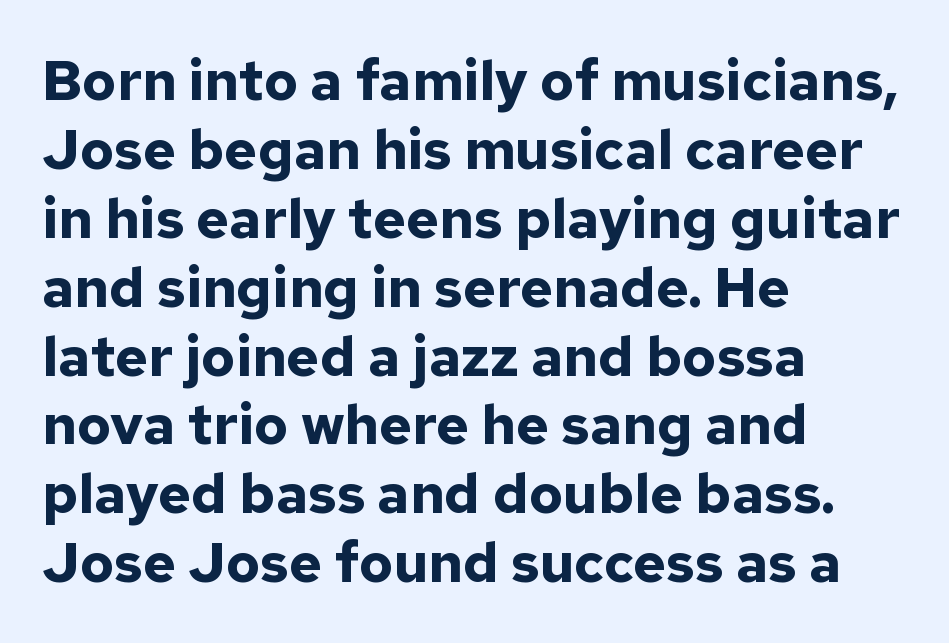
Q: Is the text bold? A: Yes.
Q: Is the text italic (slanted)? A: No, it is upright.
Q: Is the typeface a serif or a sans-serif typeface? A: Sans-serif.
Q: Is the text underlined? A: No.
Q: How is the paragraph aligned? A: Left-aligned.
Q: Is the spacing between letters normal or unusually wide? A: Normal.
Q: Width (condensed, normal, or wide)? A: Normal.
Q: Stroke contrast? A: Low.
Q: x-height? A: Medium.
Q: Monospaced? A: No.
